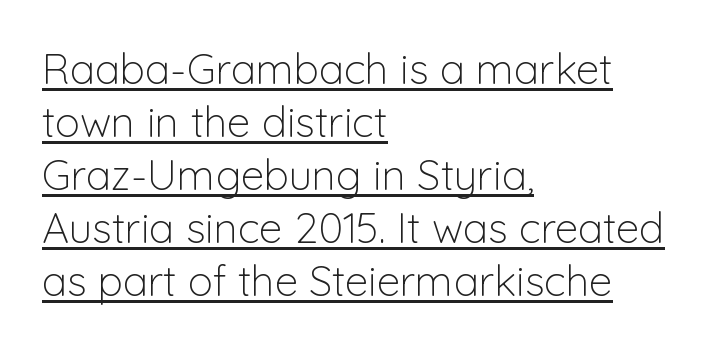
Q: Is the text bold? A: No.
Q: Is the text italic (slanted)? A: No, it is upright.
Q: Is the typeface a serif or a sans-serif typeface? A: Sans-serif.
Q: Is the text underlined? A: Yes.
Q: How is the paragraph aligned? A: Left-aligned.
Q: Is the spacing between letters normal or unusually wide? A: Normal.
Q: Is the spacing between lines tight, normal or loose? A: Normal.
Q: Width (condensed, normal, or wide)? A: Normal.
Q: Stroke contrast? A: Low.
Q: x-height? A: Medium.
Q: Monospaced? A: No.
